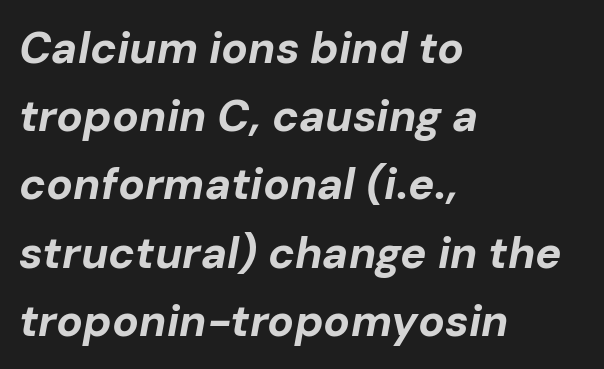
The image shows 44 px bold type, italic (leaning right); set left-aligned, normal line spacing (1.55x), normal letter spacing, not underlined; low stroke contrast and a medium x-height.
